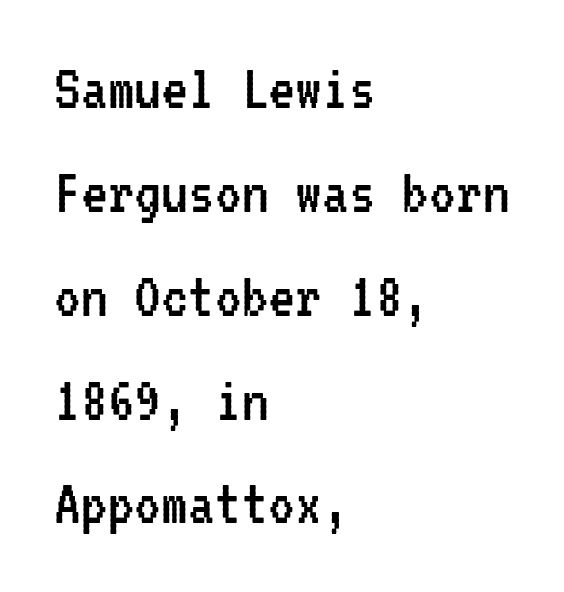
{"serif": "no", "italic": "no", "bold": "no", "weight": "regular", "width": "condensed", "stroke_contrast": "low", "x_height": "medium", "monospaced": "yes", "underline": "no", "align": "left", "line_spacing": "normal", "line_spacing_ratio": 1.55, "letter_spacing": "normal", "letter_spacing_em": 0.0, "glyph_px": 67}
